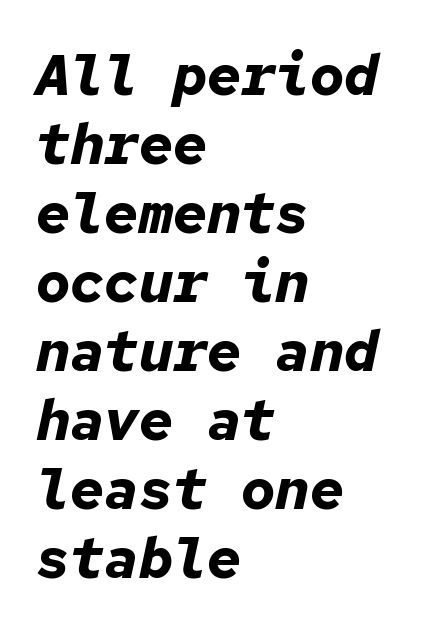
Q: Is the text bold? A: Yes.
Q: Is the text italic (slanted)? A: Yes, it leans right by about 12 degrees.
Q: Is the text underlined? A: No.
Q: How is the paragraph aligned? A: Left-aligned.
Q: Is the spacing between letters normal or unusually wide? A: Normal.
Q: Width (condensed, normal, or wide)? A: Normal.
Q: Stroke contrast? A: Low.
Q: x-height? A: Medium.
Q: Monospaced? A: Yes.
